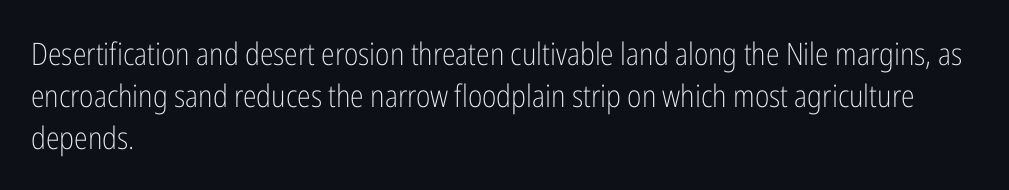
The zone under the glyphs is completely vacant. No letter is thick-stroked: the sample isn't bold. Vertical strokes here are truly vertical. You could not count columns in this text — the font is proportionally spaced. The compositor pushed each line to the left boundary.
